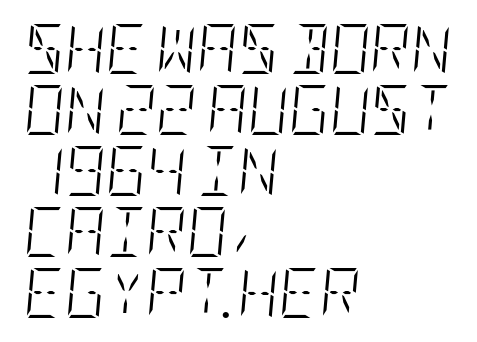
Q: Is the text bold? A: No.
Q: Is the text italic (slanted)? A: Yes, it leans right by about 5 degrees.
Q: Is the text underlined? A: No.
Q: How is the paragraph aligned? A: Left-aligned.
Q: Is the spacing between letters normal or unusually wide? A: Normal.
Q: Width (condensed, normal, or wide)? A: Condensed.
Q: Stroke contrast? A: Low.
Q: x-height? A: Large.
